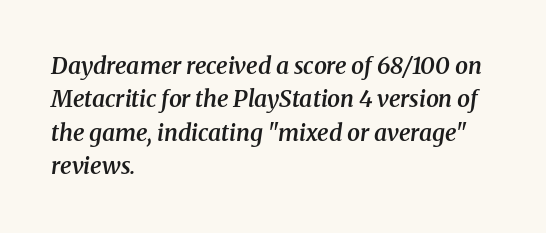
Q: Is the text bold? A: Semi-bold.
Q: Is the text italic (slanted)? A: Yes, it leans right by about 8 degrees.
Q: Is the text underlined? A: No.
Q: How is the paragraph aligned? A: Left-aligned.
Q: Is the spacing between letters normal or unusually wide? A: Normal.
Q: Is the spacing between lines tight, normal or loose? A: Normal.
